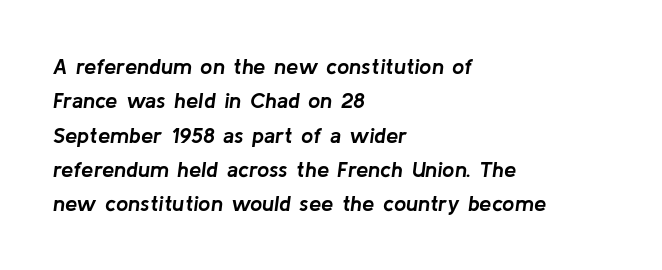
This sample keeps an unexceptional amount of space between lines. It's the slanting kind of type. In terms of weight, the rendering is a true, heavy bold. Clear beneath every line of the passage. Notice how the passage keeps a crisp vertical edge on the left only. The tracking reads as untouched default to a designer's eye.
